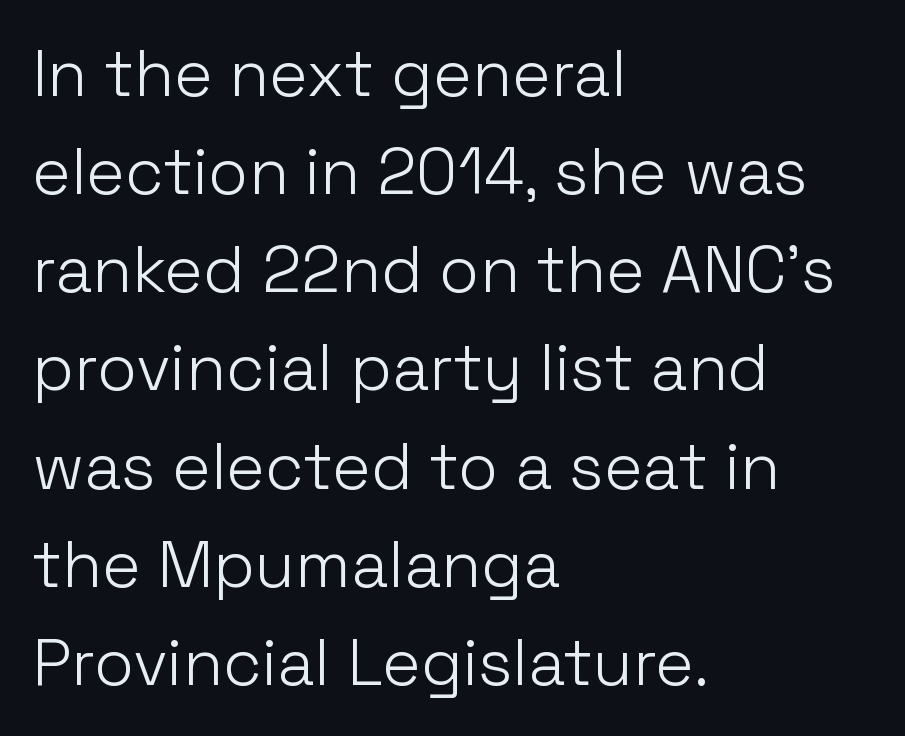
The image shows 65 px light sans-serif type, upright; set left-aligned, normal line spacing (1.51x), normal letter spacing, not underlined; low stroke contrast and a medium x-height.
